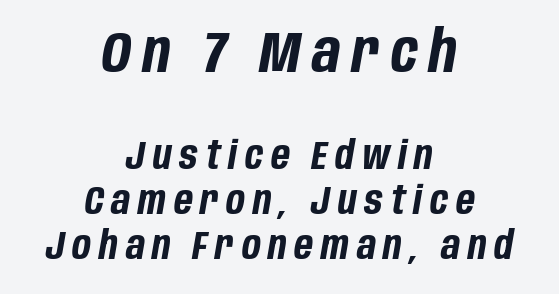
{"italic": "yes", "lean": "right", "slant_degrees": 10, "bold": "yes", "weight": "bold", "width": "condensed", "stroke_contrast": "low", "x_height": "large", "monospaced": "no", "underline": "no", "align": "center", "line_spacing": "tight", "line_spacing_ratio": 1.15, "letter_spacing": "wide", "letter_spacing_em": 0.2, "larger_block": "first", "size_ratio": 1.49, "glyph_px": 58}
